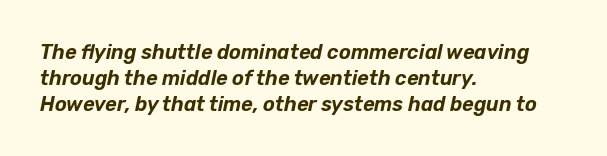
The image shows 20 px text type, italic (leaning right); set left-aligned, normal line spacing (1.3x), normal letter spacing, not underlined.
